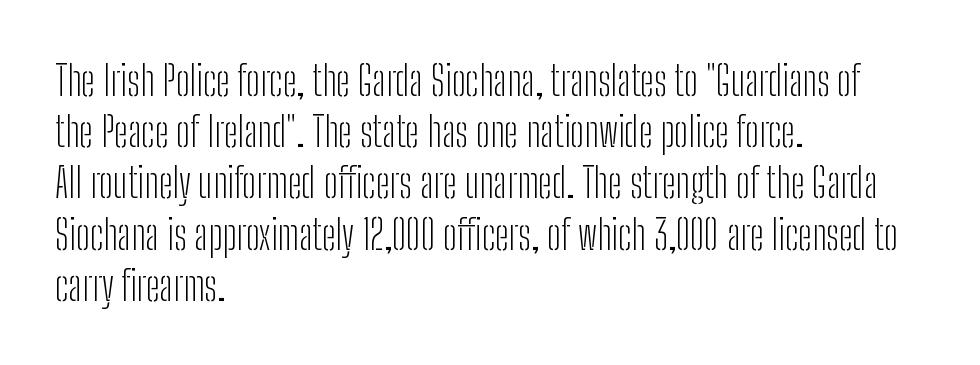
The letterforms sit at book weight or below. The paragraph shown leans on its left margin. Nobody drew a line under any word here. Think of a printed novel: that variable character pitch is what you see here. Quick note: interline space is typical. A typesetter would call this zero additional tracking.
